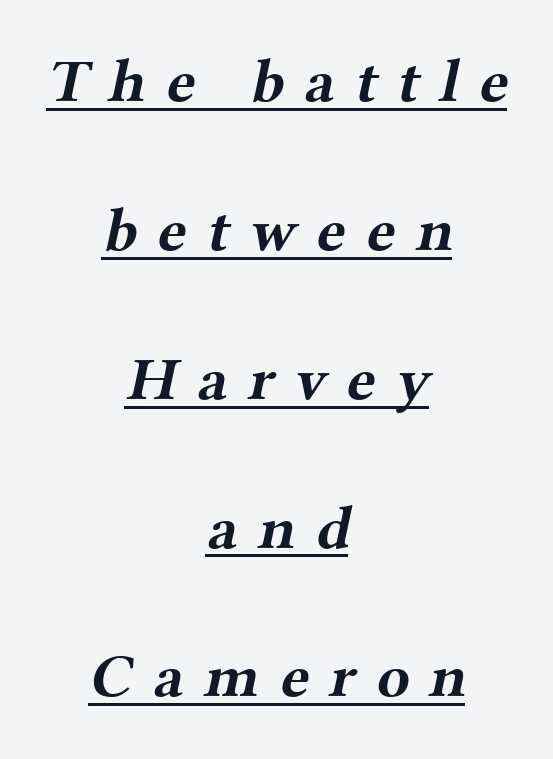
Students, observe: this is what heavily led, spacious text looks like. The whitespace from short lines is split evenly between both sides. Each word looks stretched out because of the extra space between its letters. The letters advance in unequal steps, a hallmark of proportional type. Compared with an ordinary text face, these strokes are far heavier — a full bold.
